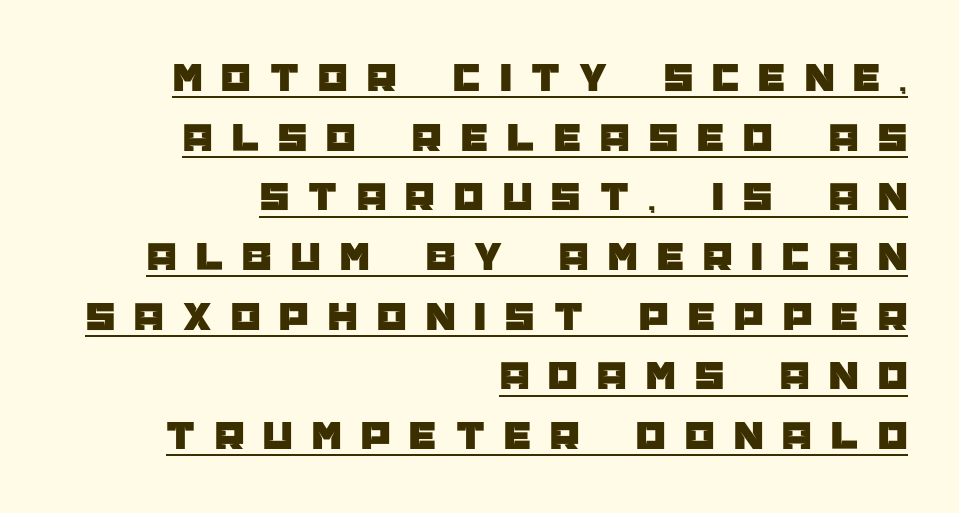
The image shows 42 px sans-serif type, upright; set right-aligned, normal line spacing (1.42x), unusually wide letter spacing (+0.46 em), underlined; low stroke contrast and a large x-height.
